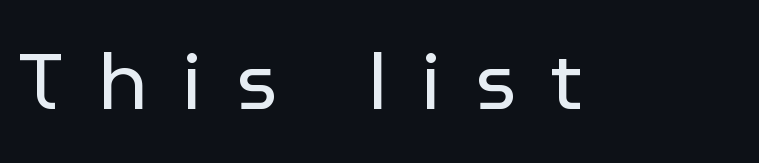
{"serif": "no", "italic": "no", "bold": "no", "weight": "regular", "width": "normal", "stroke_contrast": "low", "x_height": "medium", "monospaced": "no", "underline": "no", "letter_spacing": "wide", "letter_spacing_em": 0.44, "glyph_px": 79}
